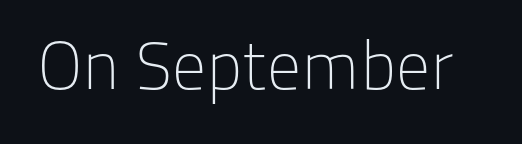
{"serif": "no", "italic": "no", "bold": "no", "weight": "light", "width": "normal", "stroke_contrast": "low", "x_height": "medium", "monospaced": "no", "underline": "no", "letter_spacing": "normal", "letter_spacing_em": 0.0, "glyph_px": 67}
